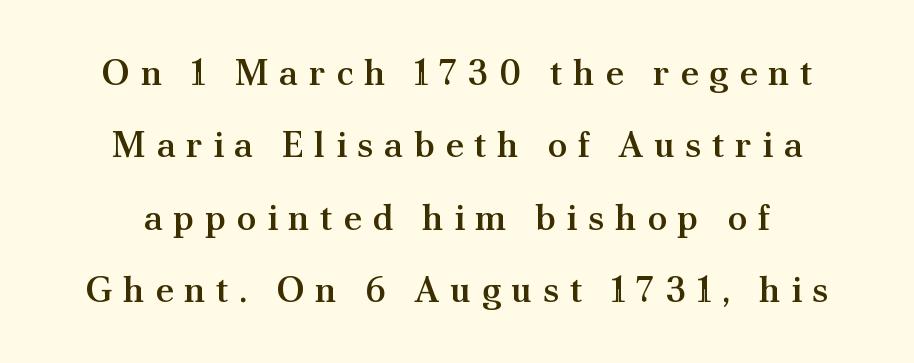
Notice how the stems are strictly vertical — no italics here. Strokes here are thickened, but only to semibold level. A bare baseline throughout the passage. These lines have a slow, spaced-out rhythm from letter to letter. Whoever set this chose breathing room over compactness in the vertical rhythm. Note: serifs present on the glyphs.
